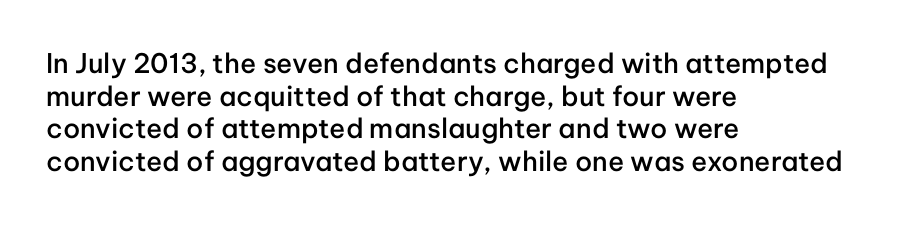
The image shows 27 px text type, upright; set left-aligned, line spacing 1.21x, normal letter spacing, not underlined.
